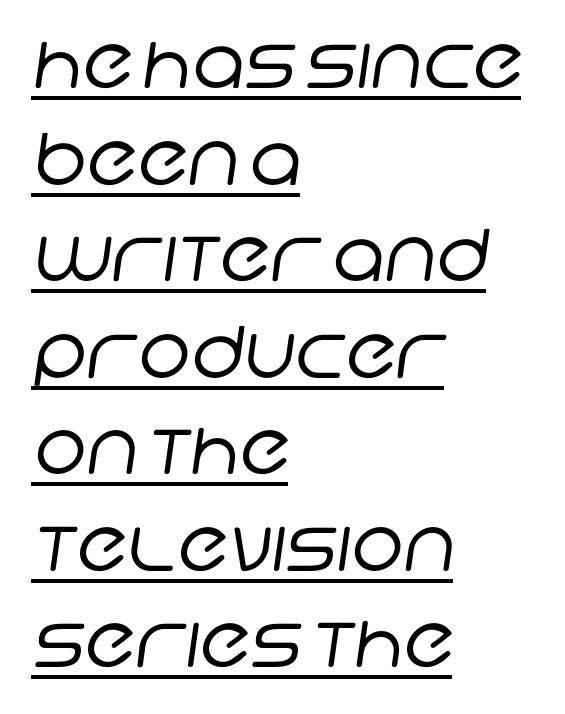
Q: Is the text bold? A: No.
Q: Is the typeface a serif or a sans-serif typeface? A: Sans-serif.
Q: Is the text underlined? A: Yes.
Q: How is the paragraph aligned? A: Left-aligned.
Q: Is the spacing between letters normal or unusually wide? A: Normal.
Q: Is the spacing between lines tight, normal or loose? A: Normal.
Q: Width (condensed, normal, or wide)? A: Normal.
Q: Stroke contrast? A: Low.
Q: x-height? A: Large.
Q: Monospaced? A: No.
